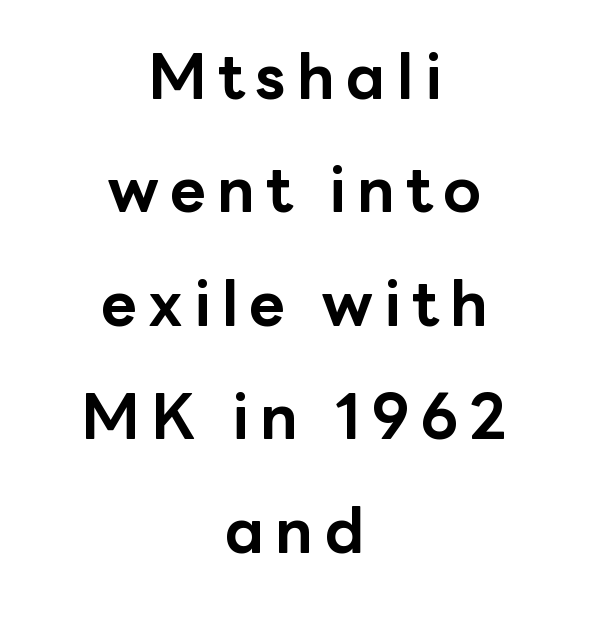
Strong, thick strokes mark this as bold type. The foot of each line stays bare and open. Nope, no serifs anywhere on these letters. The rendering uses natural spacing where letterforms have individual widths. Every stem runs plumb, perpendicular to the baseline.
